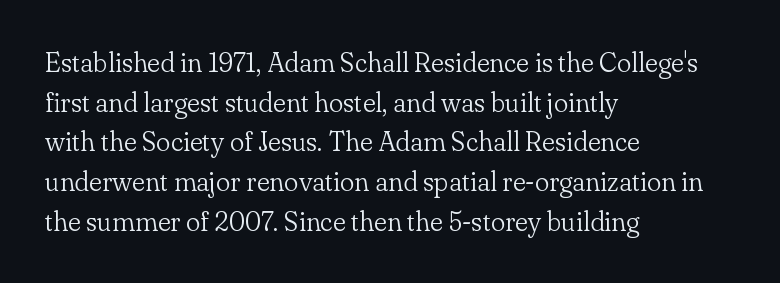
The image shows 27 px text type, upright; set left-aligned, normal line spacing (1.47x), normal letter spacing, not underlined.
